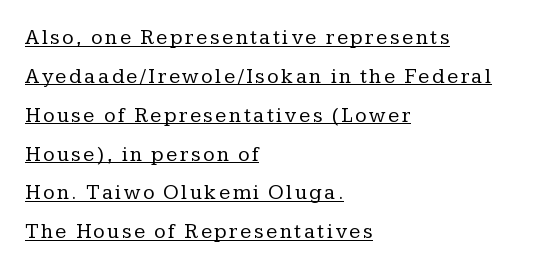
Q: Is the text bold? A: No.
Q: Is the text italic (slanted)? A: No, it is upright.
Q: Is the text underlined? A: Yes.
Q: How is the paragraph aligned? A: Left-aligned.
